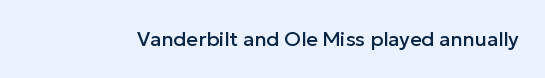
The image shows 20 px text type, upright; set normal letter spacing, not underlined.
